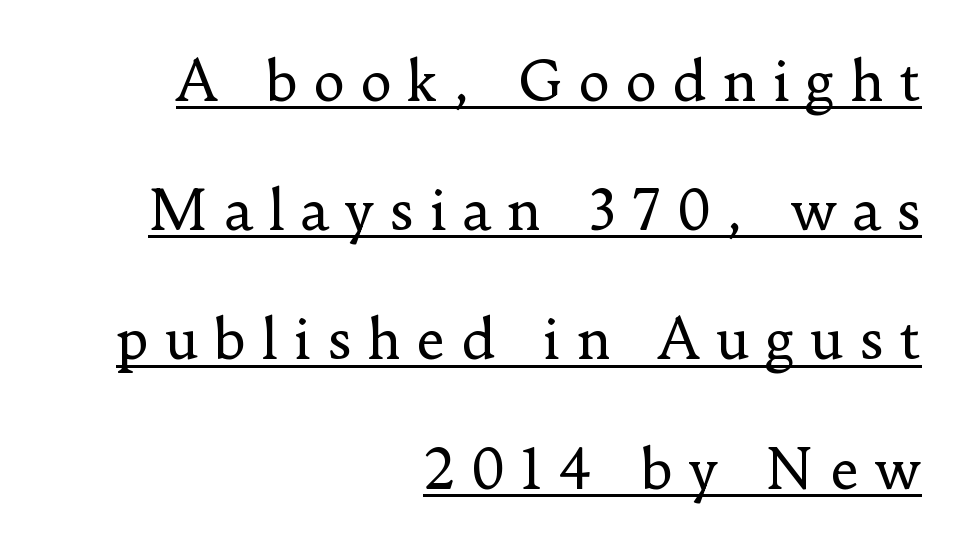
The image shows 55 px regular-weight serif type, upright; set right-aligned, loose line spacing (2.35x), unusually wide letter spacing (+0.27 em), underlined; low stroke contrast and a small x-height.
